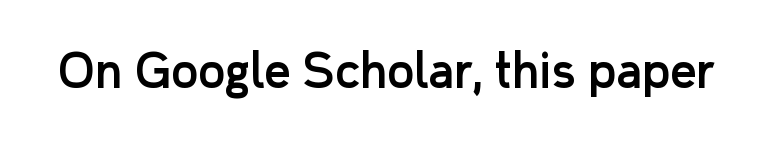
Nope, not italic — everything's standing straight. There is no visible air inserted between adjacent glyphs. A typesetter would label this face a sans. This rendering features lettering with no underline.
